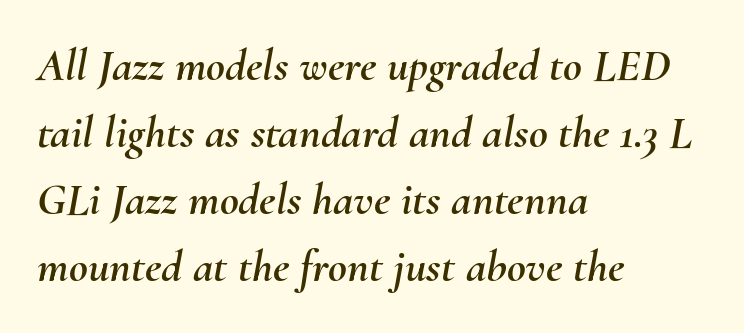
{"italic": "yes", "lean": "right", "slant_degrees": 10, "width": "normal", "stroke_contrast": "medium", "x_height": "small", "monospaced": "no", "underline": "no", "align": "left", "line_spacing": "normal", "line_spacing_ratio": 1.46, "letter_spacing": "normal", "letter_spacing_em": 0.0, "glyph_px": 46}
